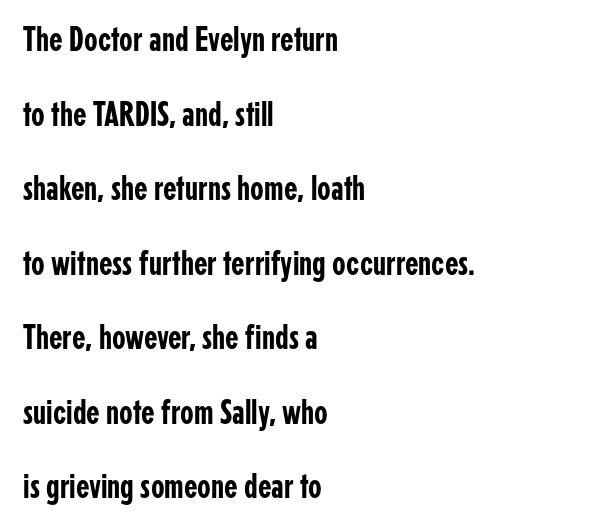
Q: Is the text italic (slanted)? A: No, it is upright.
Q: Is the typeface a serif or a sans-serif typeface? A: Sans-serif.
Q: Is the text underlined? A: No.
Q: How is the paragraph aligned? A: Left-aligned.
Q: Is the spacing between letters normal or unusually wide? A: Normal.
Q: Is the spacing between lines tight, normal or loose? A: Loose.
Q: Width (condensed, normal, or wide)? A: Condensed.
Q: Stroke contrast? A: Low.
Q: x-height? A: Medium.
Q: Monospaced? A: No.
